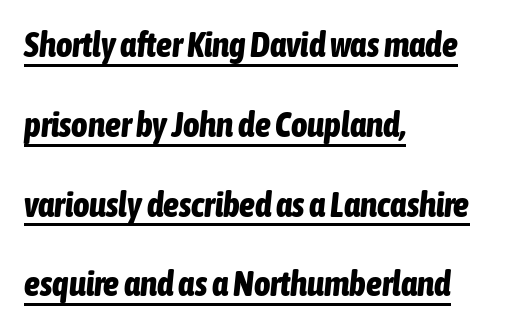
The sample has been set heavy, in full bold. How would I describe the line gaps? Wide and relaxed. The lettering tilts uniformly, giving the passage an italic look. The typesetter has applied underlining to the passage shown.
